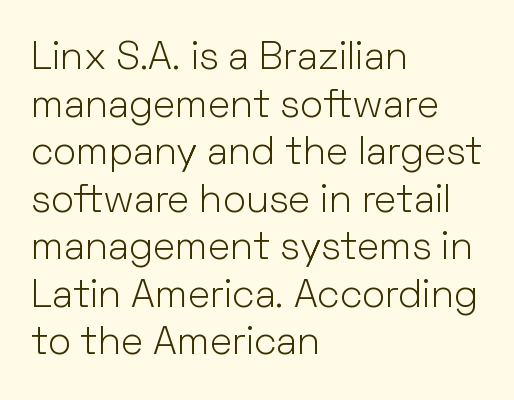
{"serif": "no", "italic": "no", "bold": "no", "weight": "light", "width": "normal", "stroke_contrast": "low", "x_height": "medium", "monospaced": "no", "underline": "no", "align": "left", "line_spacing_ratio": 1.22, "letter_spacing": "normal", "letter_spacing_em": 0.0, "glyph_px": 39}
